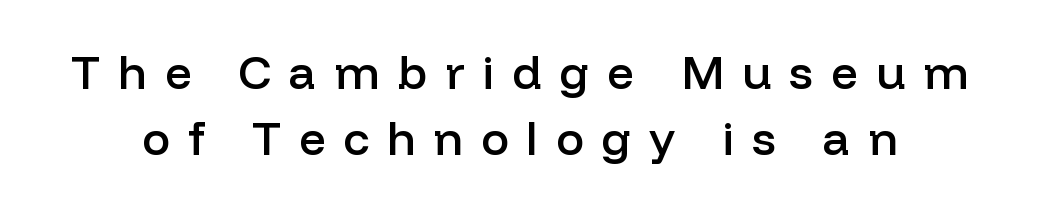
The image shows 47 px semibold sans-serif type, upright; set normal line spacing (1.41x), unusually wide letter spacing (+0.38 em), not underlined; low stroke contrast and a medium x-height.
